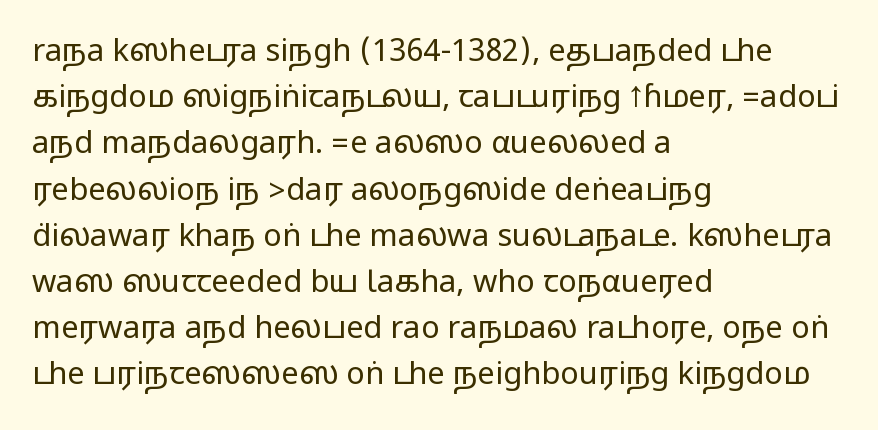
Q: Is the text italic (slanted)? A: No, it is upright.
Q: Is the typeface a serif or a sans-serif typeface? A: Sans-serif.
Q: Is the text underlined? A: No.
Q: How is the paragraph aligned? A: Left-aligned.
Q: Is the spacing between letters normal or unusually wide? A: Normal.
Q: Is the spacing between lines tight, normal or loose? A: Normal.
Q: Width (condensed, normal, or wide)? A: Wide.
Q: Stroke contrast? A: Medium.
Q: Monospaced? A: No.
